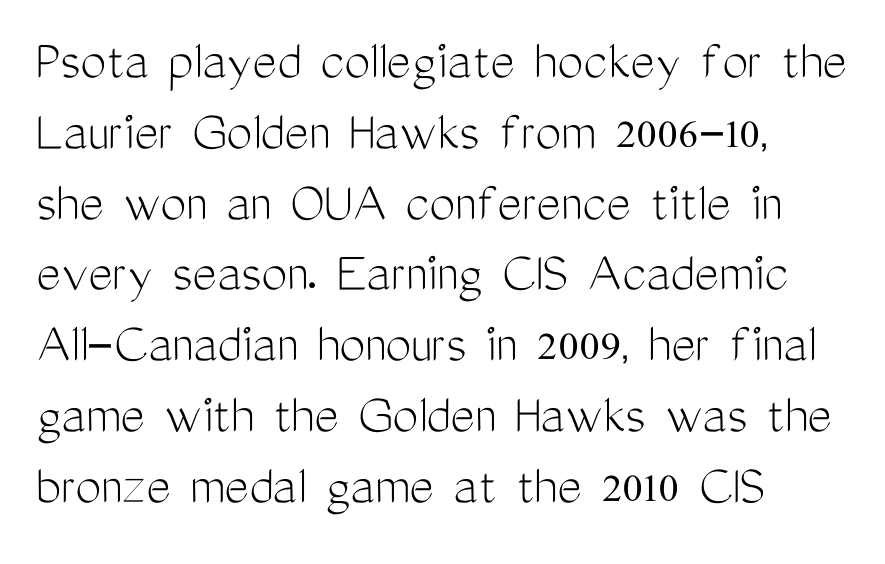
These lines were composed using upright roman letters. Do the characters align in a grid? No, the font is proportional. Stems and bowls with no extra thickness — not bold. Glyph-to-glyph distance matches everyday printed text. Horizontally, the lines are justified to the leading edge only. Decoration check: the copy has no underline.
